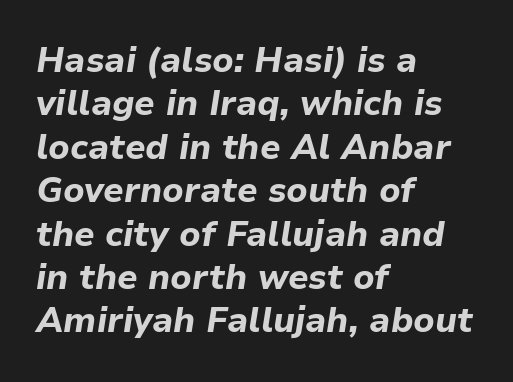
The image shows 35 px bold type, italic (leaning right); set left-aligned, line spacing 1.24x, normal letter spacing, not underlined; low stroke contrast and a medium x-height.
